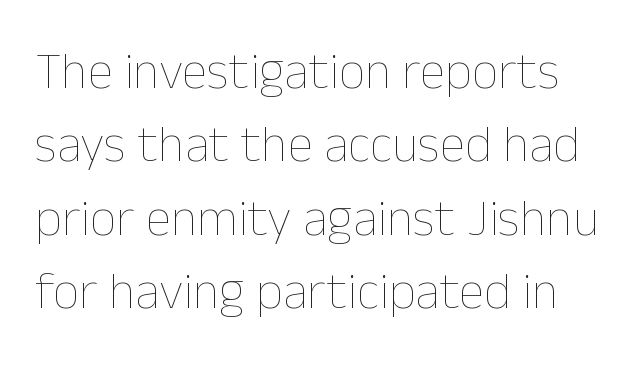
Stems and bowls with no extra thickness — not bold. Bare-footed words on every line. A typesetter would mark this as roman, not italic. The space between consecutive lines is moderate. This sample has the flowing, uneven cadence of proportional lettering. The letters sit at their default tracking, neither squeezed nor spread.
